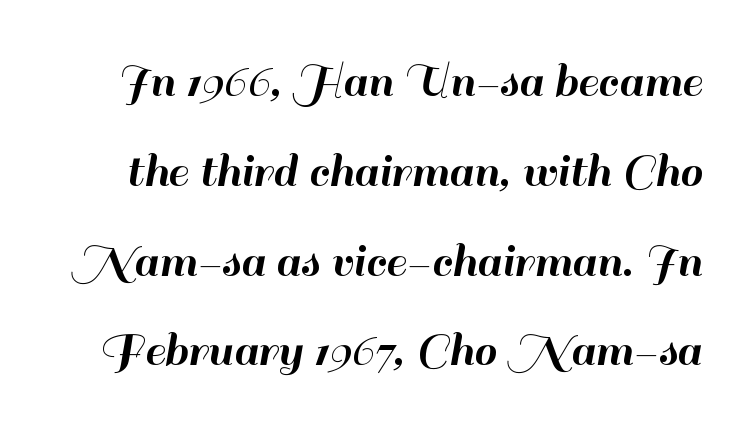
The face used here is proportionally spaced, like ordinary book or web type. Glyph-to-glyph distance matches everyday printed text. The text was rendered using a sans face with plain stroke endings.
